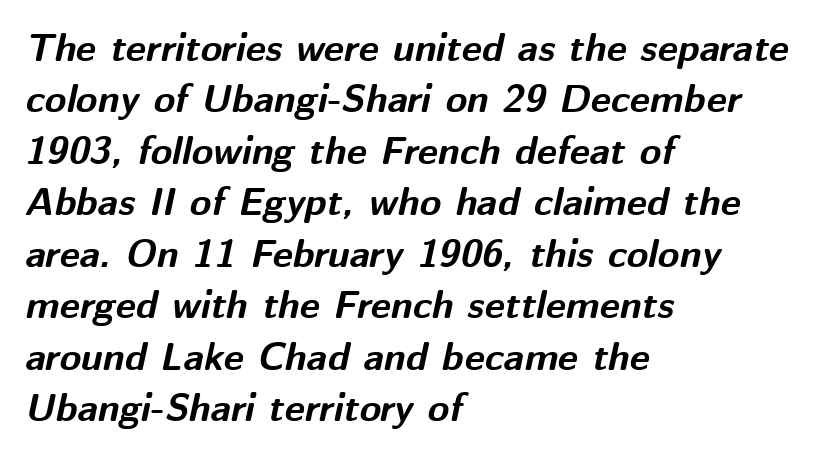
Q: Is the text bold? A: Yes.
Q: Is the text italic (slanted)? A: Yes, it leans right by about 12 degrees.
Q: Is the text underlined? A: No.
Q: How is the paragraph aligned? A: Left-aligned.
Q: Is the spacing between letters normal or unusually wide? A: Normal.
Q: Is the spacing between lines tight, normal or loose? A: Normal.
Q: Width (condensed, normal, or wide)? A: Normal.
Q: Stroke contrast? A: Medium.
Q: x-height? A: Medium.
Q: Monospaced? A: No.
